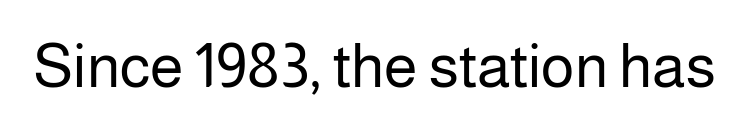
Q: Is the text bold? A: No.
Q: Is the text italic (slanted)? A: No, it is upright.
Q: Is the typeface a serif or a sans-serif typeface? A: Sans-serif.
Q: Is the text underlined? A: No.
Q: Is the spacing between letters normal or unusually wide? A: Normal.
Q: Width (condensed, normal, or wide)? A: Normal.
Q: Stroke contrast? A: Low.
Q: x-height? A: Medium.
Q: Monospaced? A: No.
